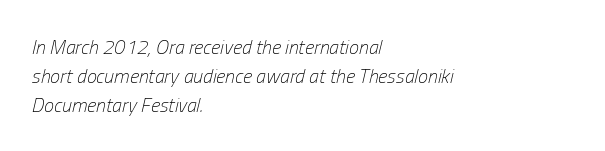
Q: Is the text bold? A: No.
Q: Is the text italic (slanted)? A: Yes, it leans right by about 13 degrees.
Q: Is the text underlined? A: No.
Q: How is the paragraph aligned? A: Left-aligned.
Q: Is the spacing between letters normal or unusually wide? A: Normal.
Q: Is the spacing between lines tight, normal or loose? A: Normal.
